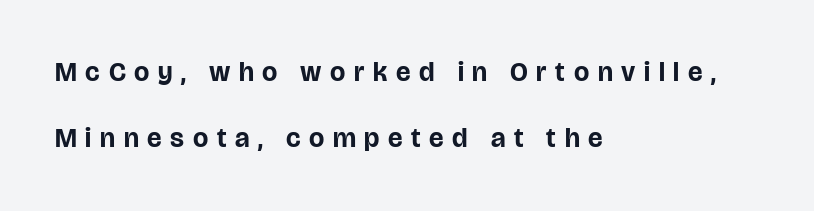
Q: Is the text bold? A: Yes.
Q: Is the text italic (slanted)? A: No, it is upright.
Q: Is the text underlined? A: No.
Q: How is the paragraph aligned? A: Left-aligned.
Q: Is the spacing between letters normal or unusually wide? A: Unusually wide.
Q: Is the spacing between lines tight, normal or loose? A: Loose.
